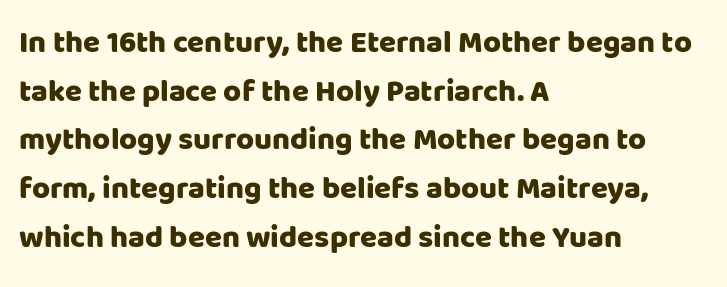
Q: Is the text italic (slanted)? A: No, it is upright.
Q: Is the typeface a serif or a sans-serif typeface? A: Sans-serif.
Q: Is the text underlined? A: No.
Q: How is the paragraph aligned? A: Left-aligned.
Q: Is the spacing between letters normal or unusually wide? A: Normal.
Q: Is the spacing between lines tight, normal or loose? A: Normal.
Q: Width (condensed, normal, or wide)? A: Normal.
Q: Stroke contrast? A: Low.
Q: x-height? A: Large.
Q: Monospaced? A: No.
